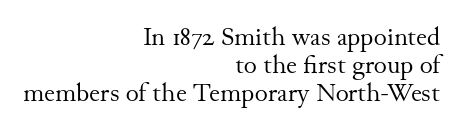
These glyphs show unthickened strokes, regular width or finer. Quick note: not italic, upright. Check the space under the baseline: it is left empty. The gaps between neighbouring characters are ordinary and unremarkable.
